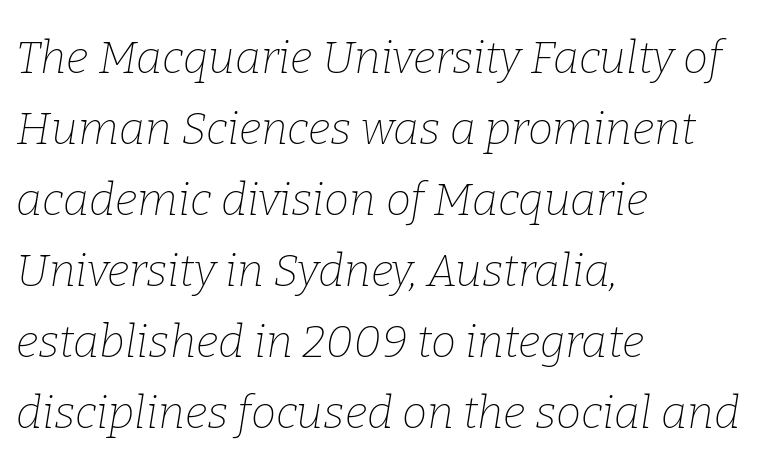
Designer's note — italics engaged. Line starts are locked; line ends wander. The line texture is even and compact thanks to regular tracking. Baseline-to-baseline distance is the conventional proportion of letter height. You could not count columns in this text — the font is proportionally spaced. The typeface has the unassuming heft of standard copy or less.
